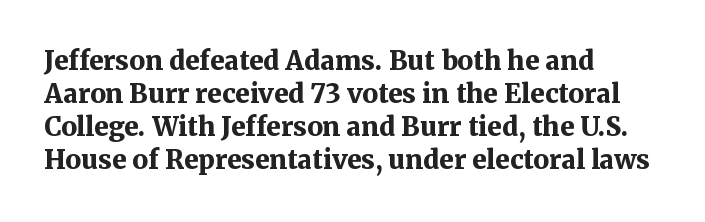
The image shows 26 px bold type, upright; set left-aligned, normal line spacing (1.27x), normal letter spacing, not underlined.
